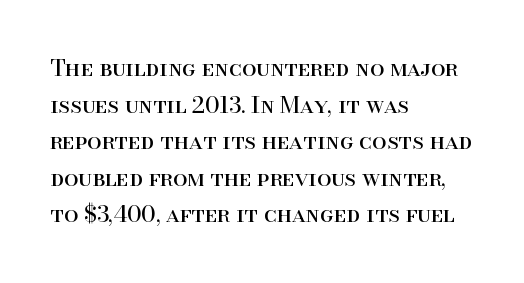
{"italic": "no", "bold": "no", "underline": "no", "align": "left", "line_spacing": "normal", "line_spacing_ratio": 1.59, "letter_spacing": "normal", "letter_spacing_em": 0.0, "glyph_px": 23}
